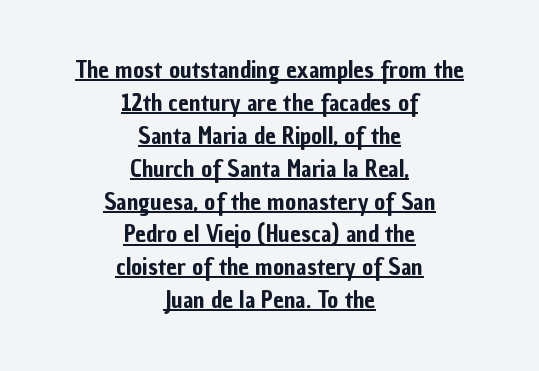
{"italic": "no", "underline": "yes", "align": "center", "line_spacing": "normal", "line_spacing_ratio": 1.37, "letter_spacing": "normal", "letter_spacing_em": 0.0, "glyph_px": 24}
